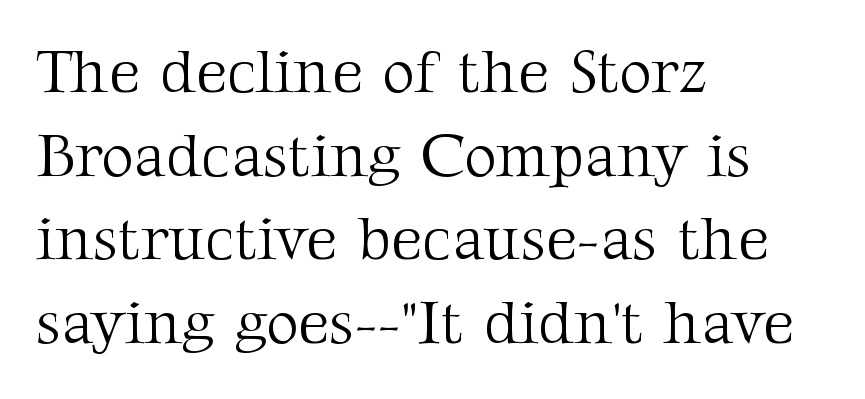
Here the glyphs are tracked normally, forming tight word shapes. You could not count columns in this text — the font is proportionally spaced. The passage shown is typeset with a serif family. The letters stand straight up with perfectly vertical stems. No extra ink here — the face is not bold.
